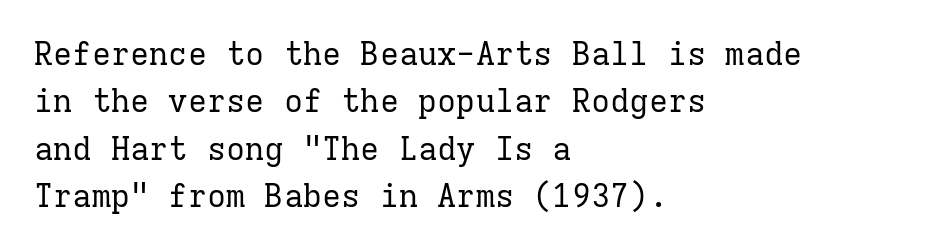
The image shows 32 px regular-weight serif type, upright, monospaced; set left-aligned, normal line spacing (1.48x), normal letter spacing, not underlined; low stroke contrast and a medium x-height.
